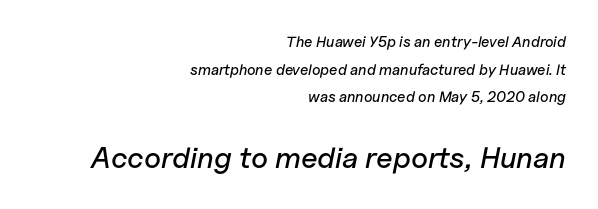
The image shows 30 px text type, italic (leaning right); set right-aligned, line spacing 1.85x, normal letter spacing, not underlined; the second (bottom) block is 2.0x larger; low stroke contrast and a medium x-height.
